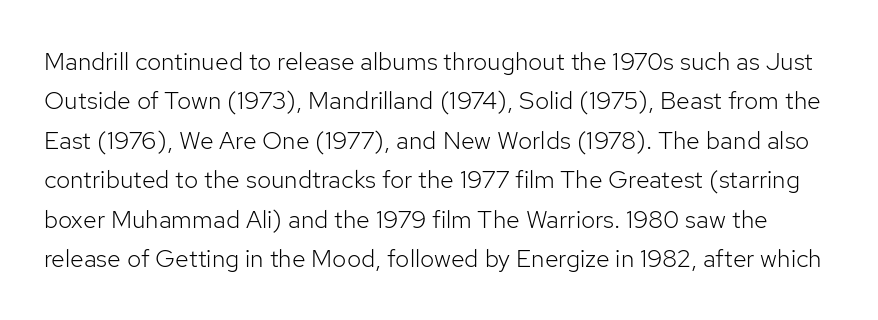
The image shows 25 px text type, upright; set normal line spacing (1.58x), normal letter spacing, not underlined.
